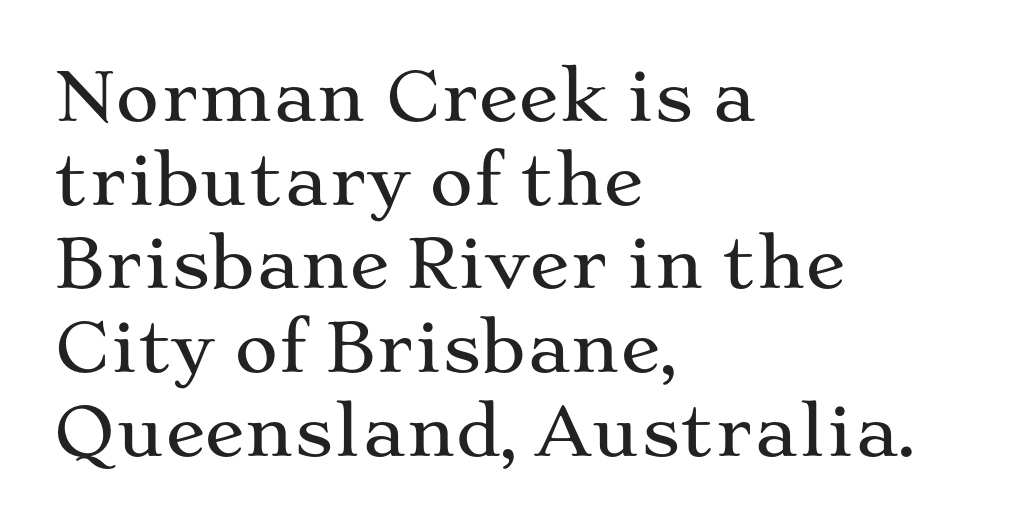
{"serif": "yes", "italic": "no", "width": "wide", "stroke_contrast": "medium", "x_height": "medium", "monospaced": "no", "underline": "no", "align": "left", "line_spacing": "normal", "line_spacing_ratio": 1.25, "letter_spacing": "normal", "letter_spacing_em": 0.0, "glyph_px": 67}
